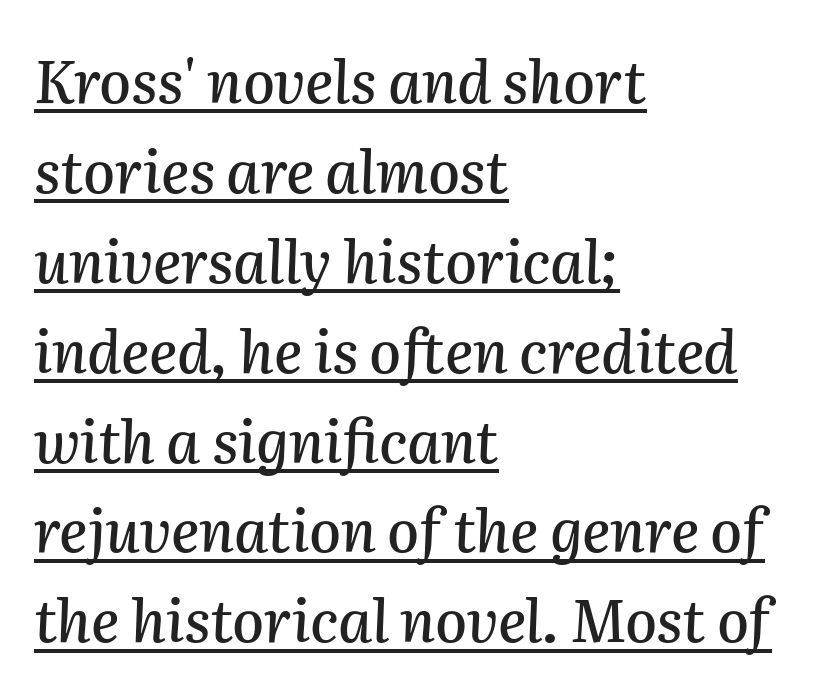
Each new line begins a customary step beneath the previous one. When letters slant like this, we call the style italic. Underlining? Definitely there. Line beginnings align vertically; line endings do not. Nothing unusual about the tracking: characters are spaced as the font intends.
